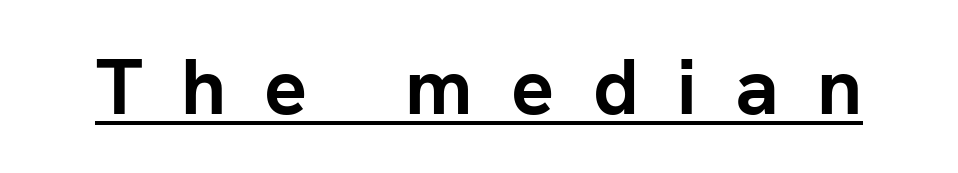
Q: Is the text bold? A: Yes.
Q: Is the text italic (slanted)? A: No, it is upright.
Q: Is the typeface a serif or a sans-serif typeface? A: Sans-serif.
Q: Is the text underlined? A: Yes.
Q: Is the spacing between letters normal or unusually wide? A: Unusually wide.
Q: Width (condensed, normal, or wide)? A: Normal.
Q: Stroke contrast? A: Low.
Q: x-height? A: Medium.
Q: Monospaced? A: No.
